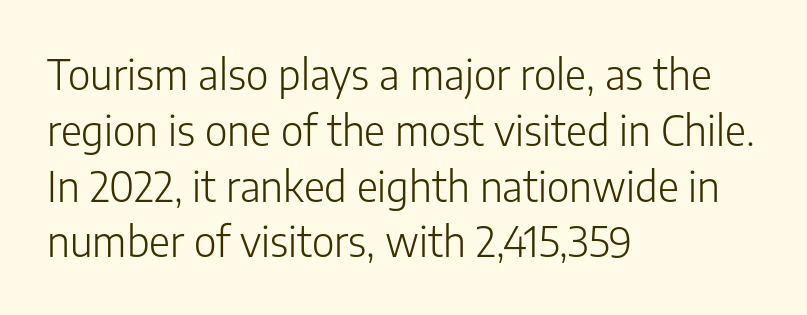
The image shows 41 px light sans-serif type, upright; set left-aligned, normal line spacing (1.36x), normal letter spacing, not underlined; low stroke contrast and a medium x-height.
